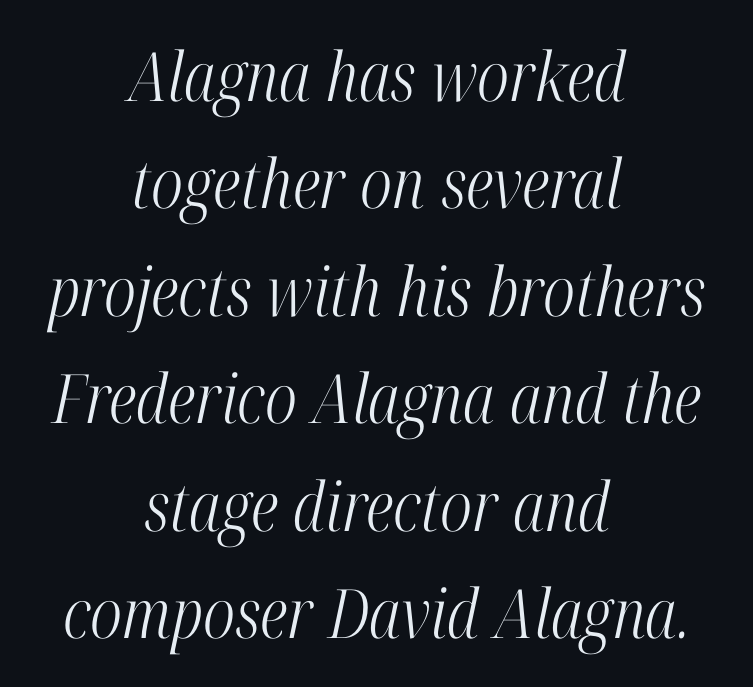
The image shows 68 px light, condensed serif type, italic (leaning right); set centered, normal line spacing (1.58x), normal letter spacing, not underlined; high stroke contrast and a medium x-height.
